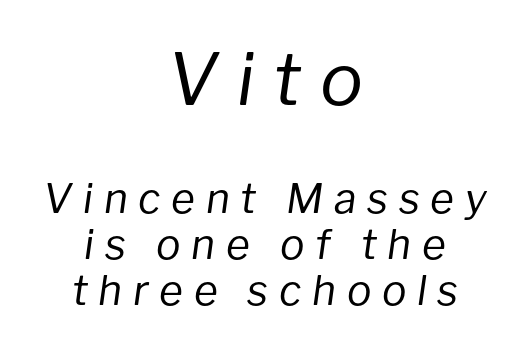
The image shows 72 px regular-weight type, italic (leaning right); set centered, tight line spacing (1.12x), unusually wide letter spacing (+0.26 em), not underlined; the first (top) block is 1.76x larger; low stroke contrast and a medium x-height.
